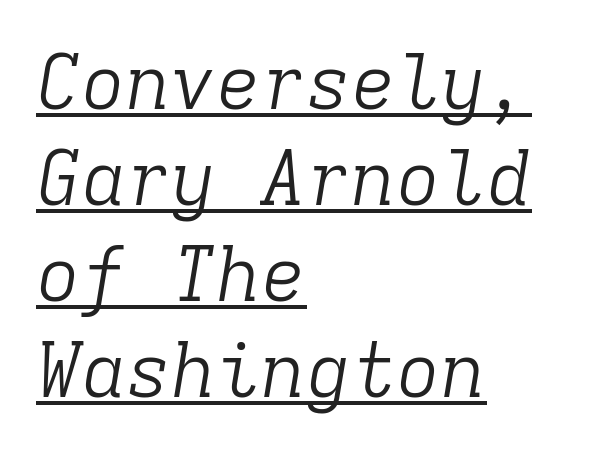
The image shows 75 px light serif type, italic (leaning right), monospaced; set left-aligned, normal line spacing (1.28x), normal letter spacing, underlined; low stroke contrast and a medium x-height.
